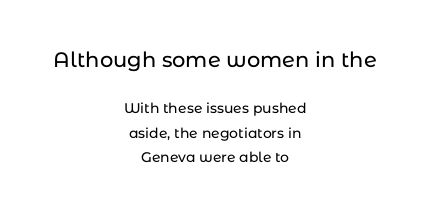
The image shows 21 px text type, upright; set centered, line spacing 1.74x, normal letter spacing, not underlined; the first (top) block is 1.5x larger.
